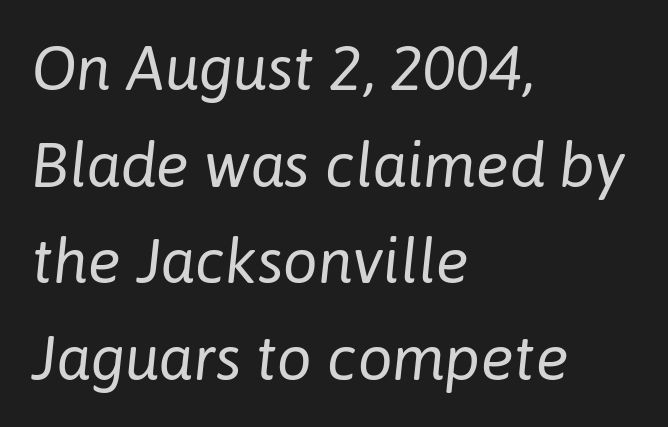
The image shows 62 px regular-weight type, italic (leaning right); set left-aligned, normal line spacing (1.56x), normal letter spacing, not underlined; low stroke contrast and a medium x-height.
